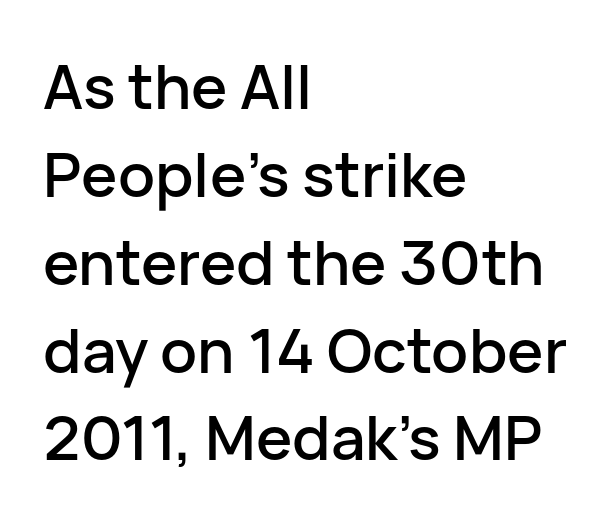
{"serif": "no", "italic": "no", "width": "normal", "stroke_contrast": "low", "x_height": "medium", "monospaced": "no", "underline": "no", "align": "left", "line_spacing": "normal", "line_spacing_ratio": 1.44, "letter_spacing": "normal", "letter_spacing_em": 0.0, "glyph_px": 61}
